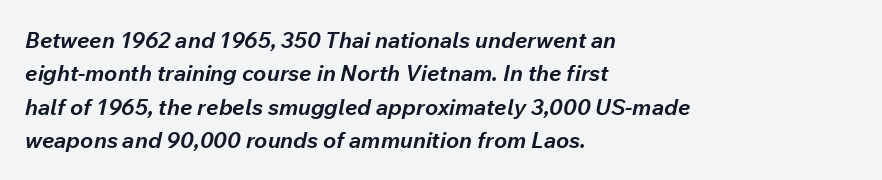
Q: Is the text bold? A: Yes.
Q: Is the text italic (slanted)? A: Yes, it leans right by about 12 degrees.
Q: Is the text underlined? A: No.
Q: How is the paragraph aligned? A: Left-aligned.
Q: Is the spacing between letters normal or unusually wide? A: Normal.
Q: Is the spacing between lines tight, normal or loose? A: Normal.
